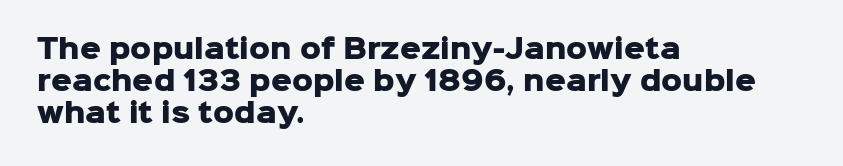
Q: Is the text bold? A: Yes.
Q: Is the text italic (slanted)? A: No, it is upright.
Q: Is the text underlined? A: No.
Q: How is the paragraph aligned? A: Left-aligned.
Q: Is the spacing between letters normal or unusually wide? A: Normal.
